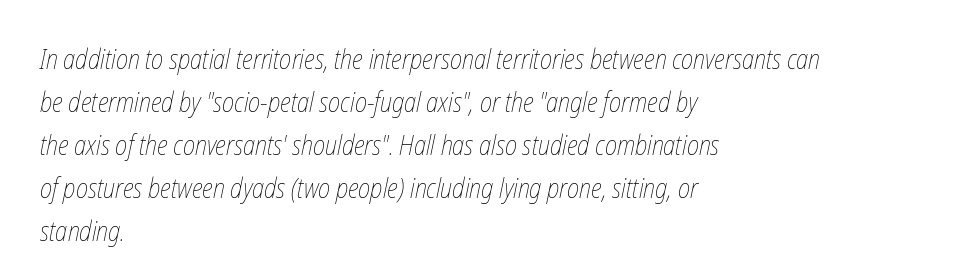
Q: Is the text bold? A: No.
Q: Is the text underlined? A: No.
Q: How is the paragraph aligned? A: Left-aligned.
Q: Is the spacing between letters normal or unusually wide? A: Normal.
Q: Is the spacing between lines tight, normal or loose? A: Normal.
